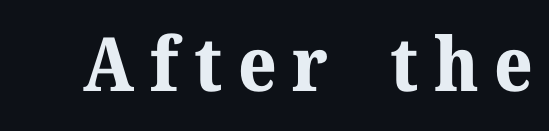
The image shows 75 px bold serif type, upright; set unusually wide letter spacing (+0.21 em), not underlined; medium stroke contrast and a medium x-height.
